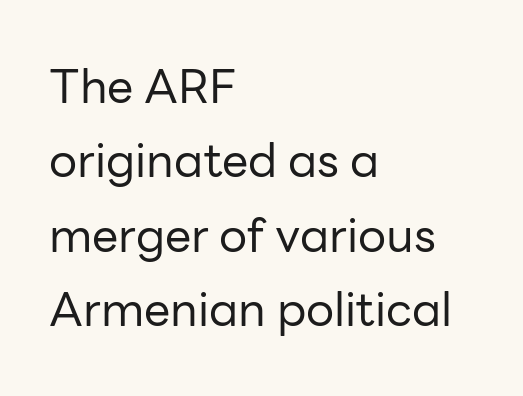
{"serif": "no", "italic": "no", "bold": "no", "weight": "regular", "width": "normal", "stroke_contrast": "low", "x_height": "medium", "monospaced": "no", "underline": "no", "align": "left", "line_spacing": "normal", "line_spacing_ratio": 1.58, "letter_spacing": "normal", "letter_spacing_em": 0.0, "glyph_px": 47}
